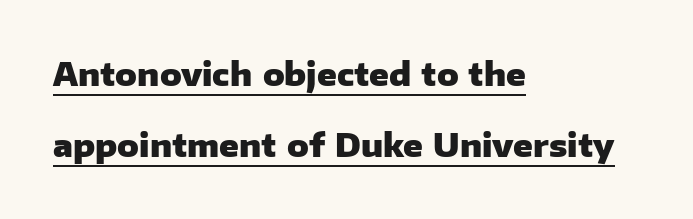
{"serif": "no", "italic": "no", "bold": "yes", "weight": "heavy", "width": "normal", "stroke_contrast": "low", "x_height": "medium", "monospaced": "no", "underline": "yes", "align": "left", "line_spacing": "loose", "line_spacing_ratio": 2.23, "letter_spacing": "normal", "letter_spacing_em": 0.0, "glyph_px": 32}
